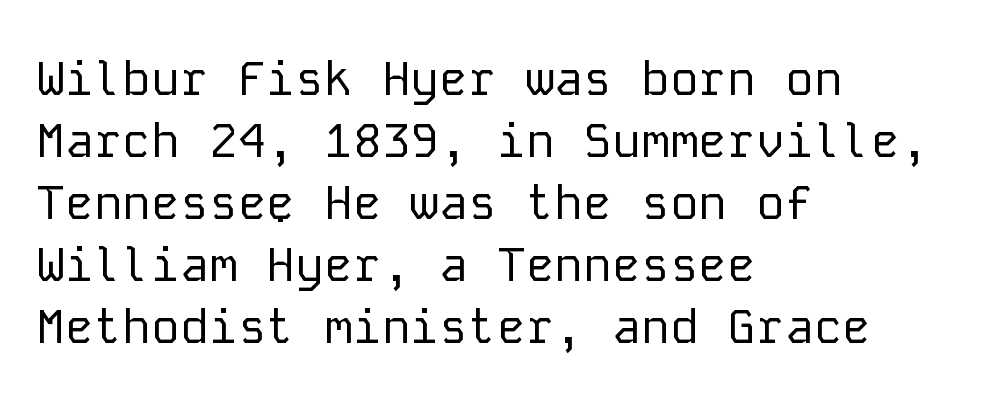
Q: Is the text bold? A: No.
Q: Is the text italic (slanted)? A: No, it is upright.
Q: Is the typeface a serif or a sans-serif typeface? A: Sans-serif.
Q: Is the text underlined? A: No.
Q: How is the paragraph aligned? A: Left-aligned.
Q: Is the spacing between letters normal or unusually wide? A: Normal.
Q: Is the spacing between lines tight, normal or loose? A: Normal.
Q: Width (condensed, normal, or wide)? A: Normal.
Q: Stroke contrast? A: Low.
Q: x-height? A: Medium.
Q: Monospaced? A: Yes.
